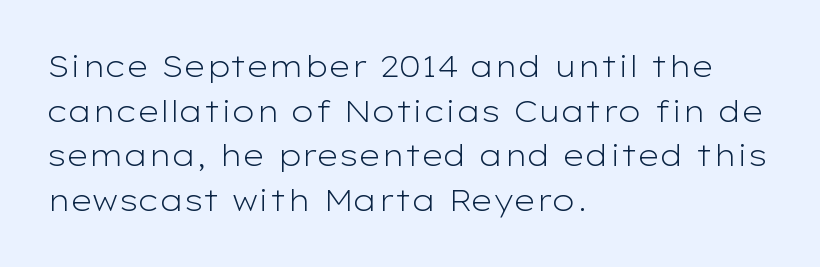
You could call the tracking neutral — neither tight nor loose. Check where the strokes stop: nothing finishes them off — pure sans. Nope, not italic — everything's standing straight. Has an underline been added? It has not.
